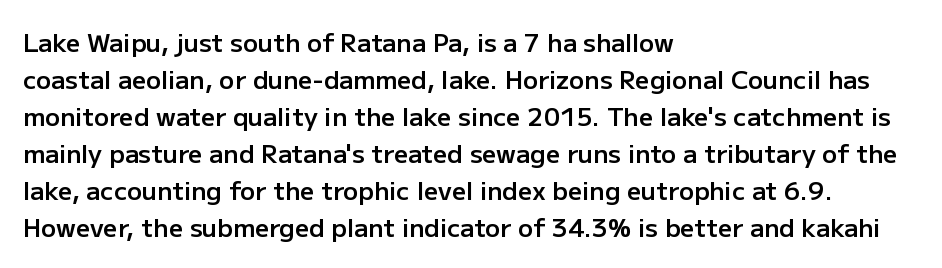
Posture: upright roman. The string is rendered with underlining switched off. Layout note: lines flush left. The line texture is even and compact thanks to regular tracking.
